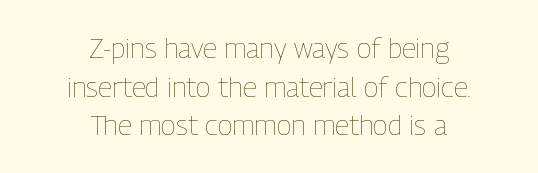
Q: Is the text bold? A: No.
Q: Is the text italic (slanted)? A: No, it is upright.
Q: Is the text underlined? A: No.
Q: How is the paragraph aligned? A: Centered.
Q: Is the spacing between letters normal or unusually wide? A: Normal.
Q: Is the spacing between lines tight, normal or loose? A: Normal.
Q: Width (condensed, normal, or wide)? A: Condensed.
Q: Stroke contrast? A: Low.
Q: x-height? A: Medium.
Q: Monospaced? A: No.
